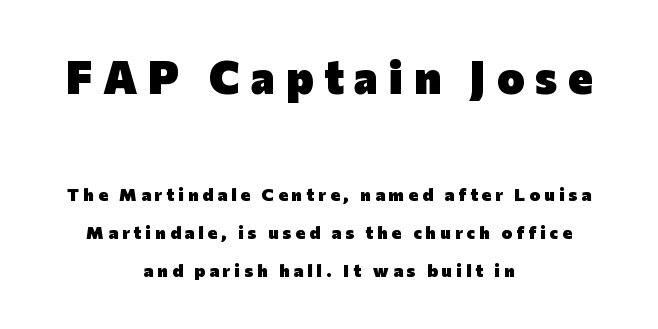
{"serif": "no", "italic": "no", "bold": "yes", "weight": "heavy", "width": "normal", "stroke_contrast": "low", "x_height": "medium", "monospaced": "no", "underline": "no", "align": "center", "line_spacing": "loose", "line_spacing_ratio": 2.13, "letter_spacing": "wide", "letter_spacing_em": 0.23, "larger_block": "first", "size_ratio": 2.56, "glyph_px": 46}
